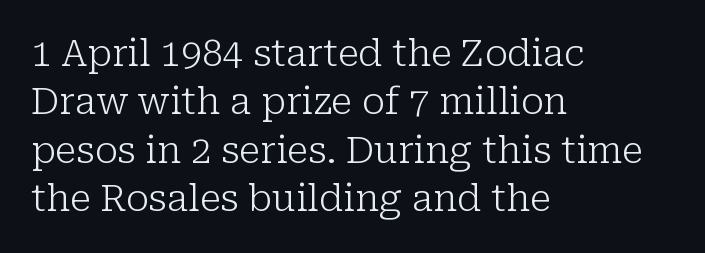
{"serif": "yes", "italic": "no", "bold": "no", "weight": "light", "width": "normal", "stroke_contrast": "low", "x_height": "medium", "monospaced": "no", "underline": "no", "align": "left", "line_spacing": "normal", "line_spacing_ratio": 1.31, "letter_spacing": "normal", "letter_spacing_em": 0.0, "glyph_px": 37}
